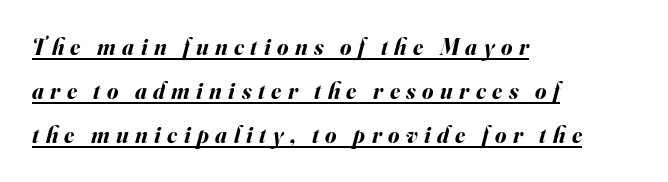
The image shows 23 px bold type, italic (leaning right); set left-aligned, loose line spacing (1.92x), unusually wide letter spacing (+0.28 em), underlined.
